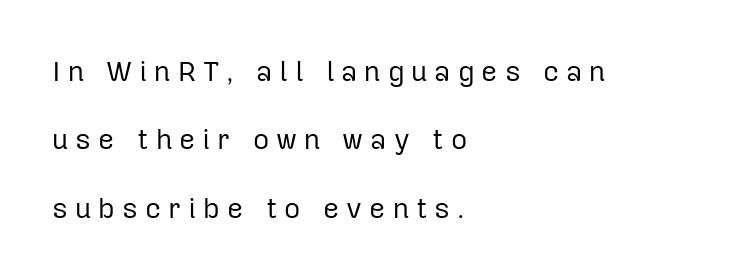
Letterform terminals end flat and unadorned throughout the passage. The letters look calm and open, with moderate or lighter stems. Characters remain perfectly vertical along every line. The specimen omits any rule beneath the text block's lines.
